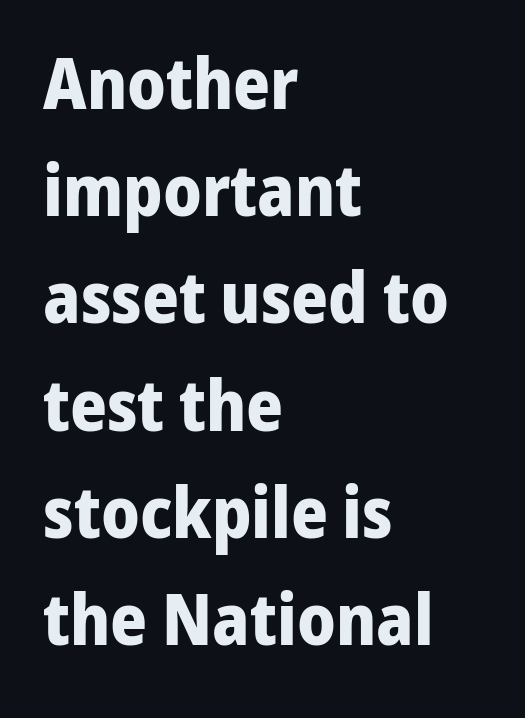
{"serif": "no", "italic": "no", "bold": "yes", "weight": "bold", "width": "normal", "stroke_contrast": "low", "x_height": "medium", "monospaced": "no", "underline": "no", "align": "left", "line_spacing": "normal", "line_spacing_ratio": 1.51, "letter_spacing": "normal", "letter_spacing_em": 0.0, "glyph_px": 71}
